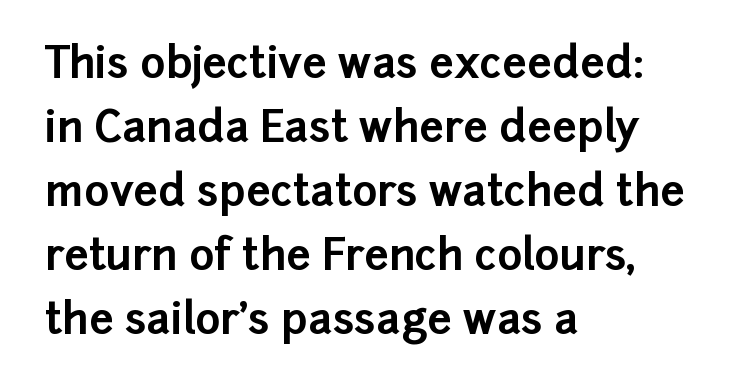
{"serif": "no", "italic": "no", "bold": "yes", "weight": "bold", "width": "normal", "stroke_contrast": "low", "x_height": "medium", "monospaced": "no", "underline": "no", "align": "left", "line_spacing": "normal", "line_spacing_ratio": 1.49, "letter_spacing": "normal", "letter_spacing_em": 0.0, "glyph_px": 43}
